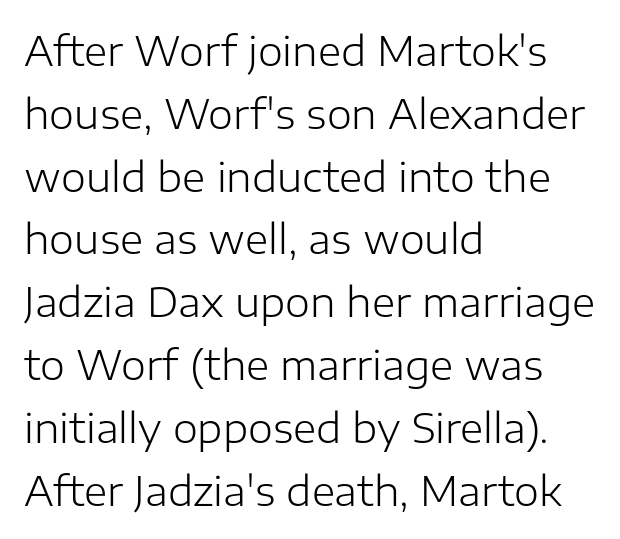
The image shows 40 px light sans-serif type, upright; set left-aligned, normal line spacing (1.57x), normal letter spacing, not underlined; low stroke contrast and a medium x-height.
